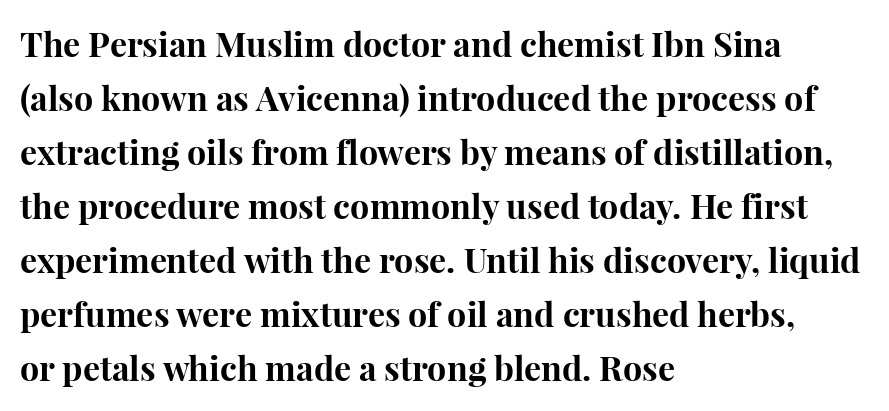
{"serif": "yes", "italic": "no", "bold": "yes", "weight": "bold", "width": "normal", "stroke_contrast": "high", "x_height": "medium", "monospaced": "no", "underline": "no", "align": "left", "line_spacing": "normal", "line_spacing_ratio": 1.59, "letter_spacing": "normal", "letter_spacing_em": 0.0, "glyph_px": 34}
